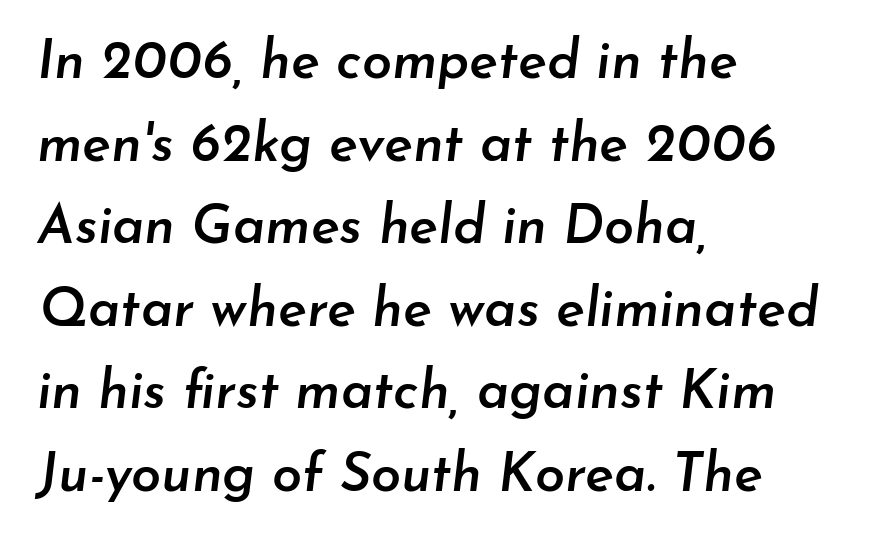
Q: Is the text bold? A: Semi-bold.
Q: Is the text italic (slanted)? A: Yes, it leans right by about 7 degrees.
Q: Is the text underlined? A: No.
Q: How is the paragraph aligned? A: Left-aligned.
Q: Is the spacing between letters normal or unusually wide? A: Normal.
Q: Is the spacing between lines tight, normal or loose? A: Normal.
Q: Width (condensed, normal, or wide)? A: Normal.
Q: Stroke contrast? A: Low.
Q: x-height? A: Small.
Q: Monospaced? A: No.
